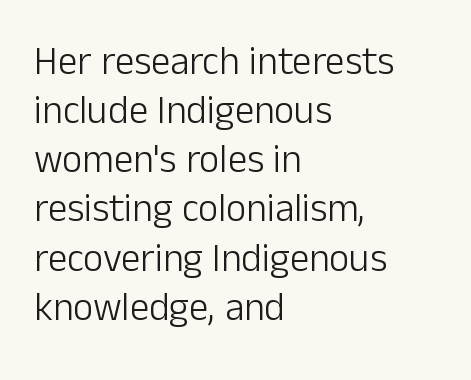
Q: Is the text bold? A: No.
Q: Is the text italic (slanted)? A: No, it is upright.
Q: Is the typeface a serif or a sans-serif typeface? A: Sans-serif.
Q: Is the text underlined? A: No.
Q: How is the paragraph aligned? A: Left-aligned.
Q: Is the spacing between letters normal or unusually wide? A: Normal.
Q: Is the spacing between lines tight, normal or loose? A: Normal.
Q: Width (condensed, normal, or wide)? A: Normal.
Q: Stroke contrast? A: Low.
Q: x-height? A: Medium.
Q: Monospaced? A: No.
